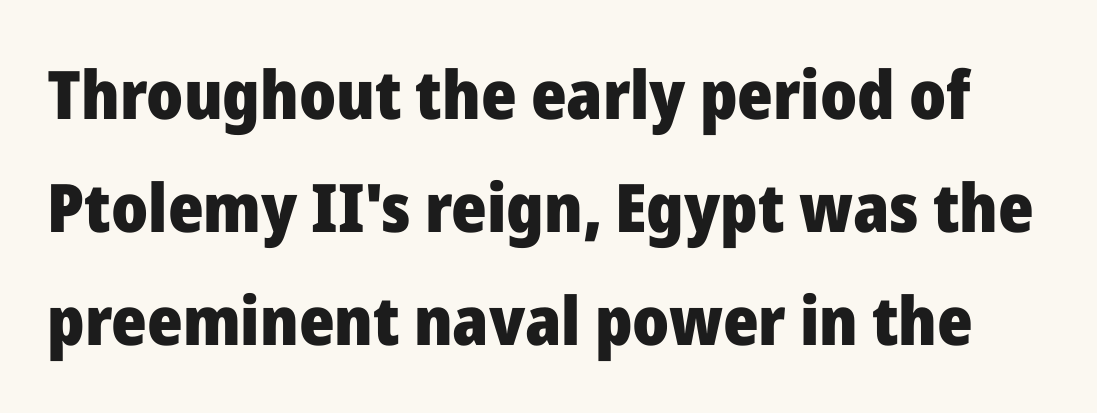
The image shows 67 px heavy sans-serif type, upright; set normal line spacing (1.69x), normal letter spacing, not underlined; low stroke contrast and a medium x-height.
